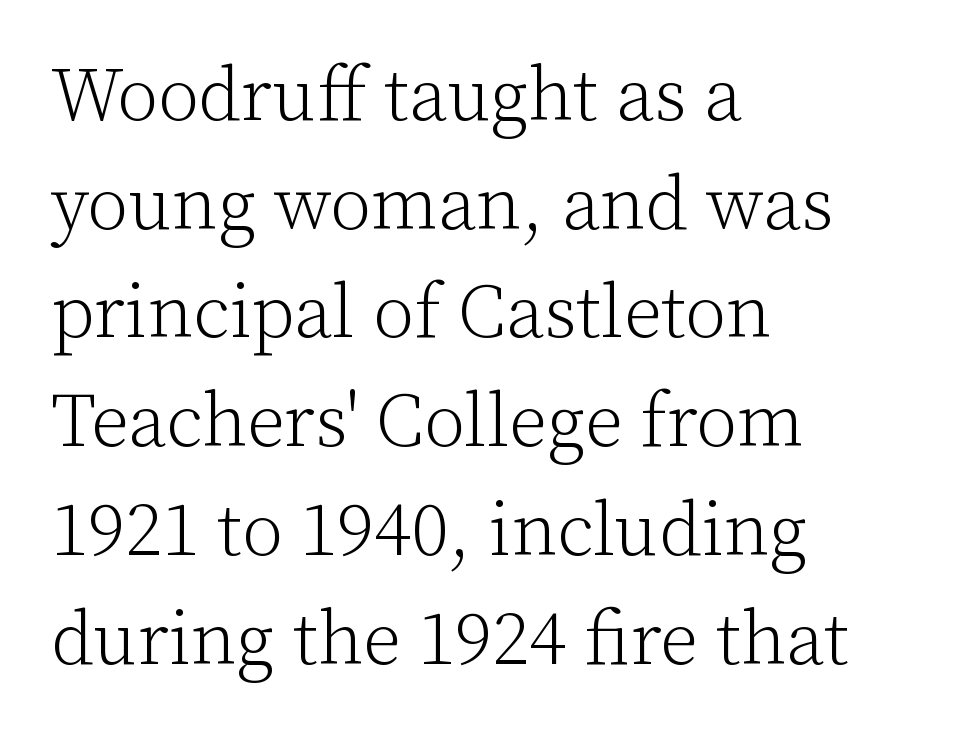
If you measured baseline to baseline, you'd find a middling distance. The letters sit at their default tracking, neither squeezed nor spread. No word sits above an underline. Horizontally, the lines are justified to the leading edge only.
